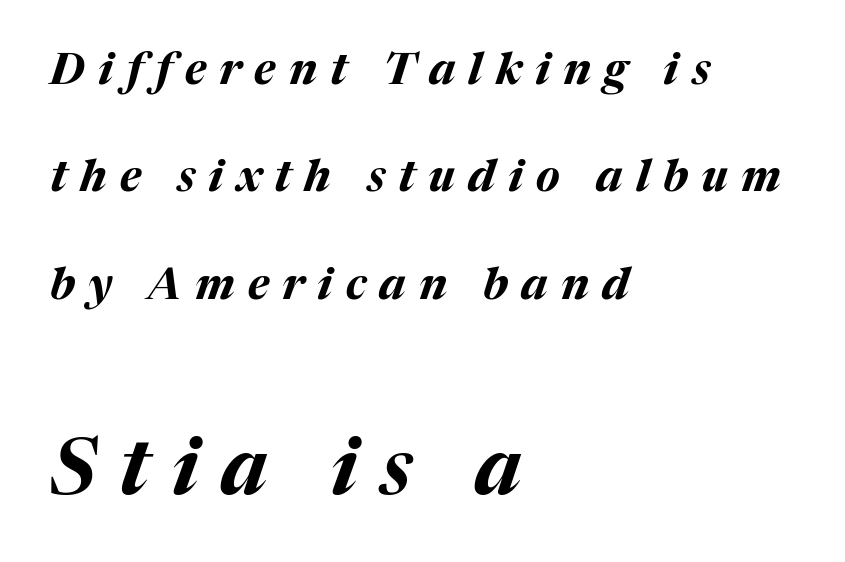
The image shows 77 px bold type, italic (leaning right); set left-aligned, loose line spacing (2.44x), unusually wide letter spacing (+0.3 em), not underlined; the second (bottom) block is 1.75x larger; medium stroke contrast and a medium x-height.
